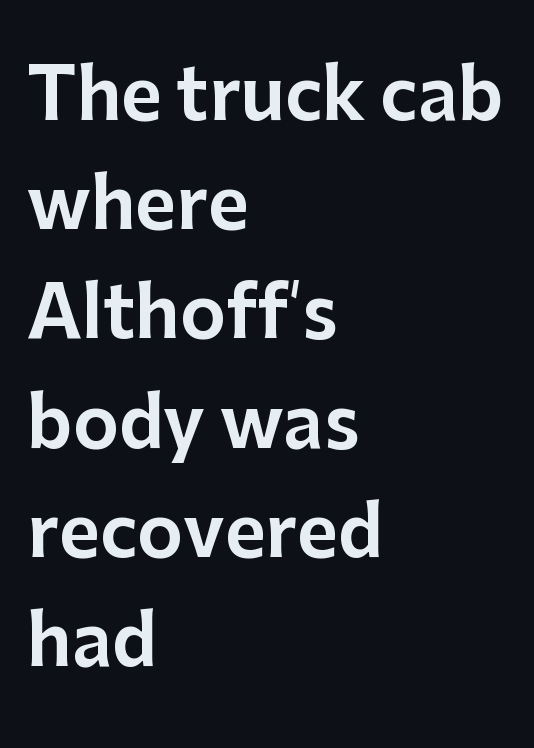
{"serif": "no", "italic": "no", "width": "normal", "stroke_contrast": "low", "x_height": "medium", "monospaced": "no", "underline": "no", "align": "left", "line_spacing": "normal", "line_spacing_ratio": 1.56, "letter_spacing": "normal", "letter_spacing_em": 0.0, "glyph_px": 70}
